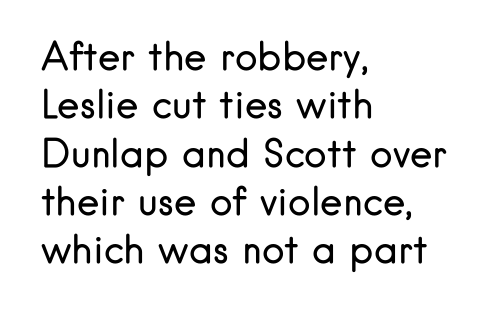
{"serif": "no", "italic": "no", "bold": "no", "weight": "regular", "width": "normal", "stroke_contrast": "low", "x_height": "small", "monospaced": "no", "underline": "no", "align": "left", "line_spacing": "normal", "line_spacing_ratio": 1.27, "letter_spacing": "normal", "letter_spacing_em": 0.0, "glyph_px": 38}
